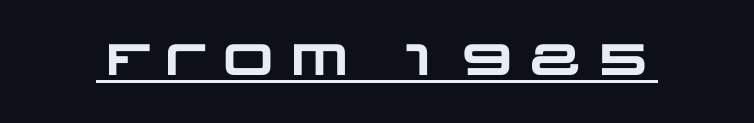
Q: Is the text bold? A: Yes.
Q: Is the typeface a serif or a sans-serif typeface? A: Sans-serif.
Q: Is the text underlined? A: Yes.
Q: Is the spacing between letters normal or unusually wide? A: Normal.
Q: Width (condensed, normal, or wide)? A: Wide.
Q: Stroke contrast? A: Low.
Q: x-height? A: Large.
Q: Monospaced? A: No.
